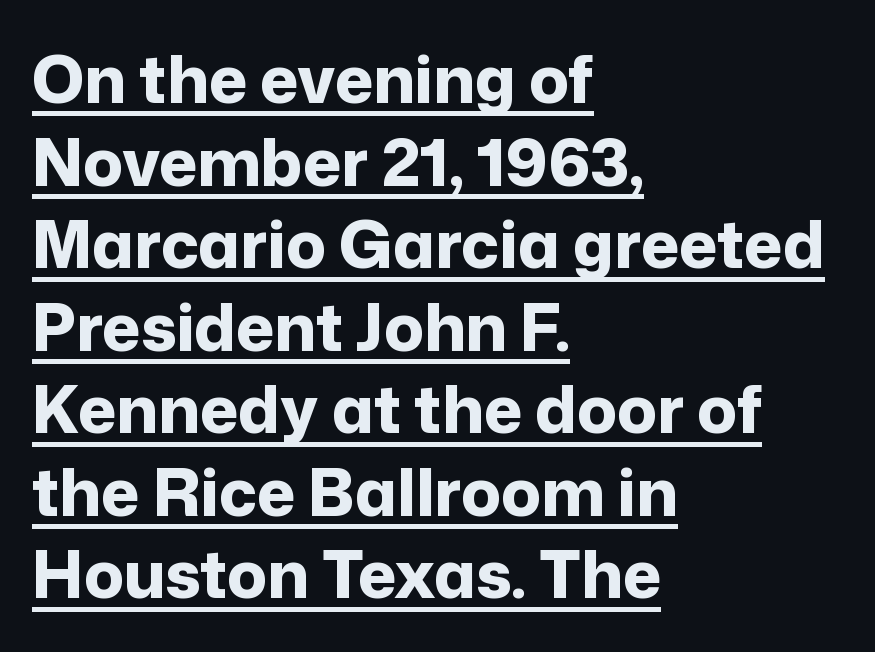
{"serif": "no", "italic": "no", "bold": "yes", "weight": "bold", "width": "normal", "stroke_contrast": "low", "x_height": "medium", "monospaced": "no", "underline": "yes", "align": "left", "line_spacing": "normal", "line_spacing_ratio": 1.27, "letter_spacing": "normal", "letter_spacing_em": 0.0, "glyph_px": 65}
